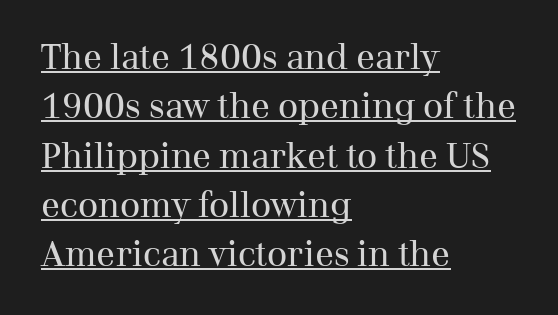
The image shows 35 px regular-weight serif type, upright; set left-aligned, normal line spacing (1.41x), normal letter spacing, underlined; medium stroke contrast and a medium x-height.
